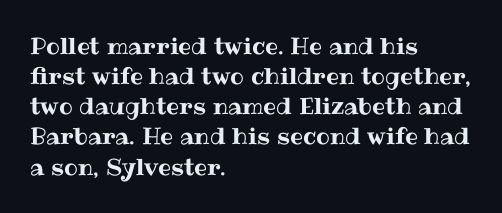
The ragged edge is on the right, which tells us the setting is flush left. What's the leading like? Ordinary, nothing unusual. Posture: straight, roman, zero tilt. The face used here is rendered with its standard letterfit. Letters rest on an invisible, unmarked baseline.
